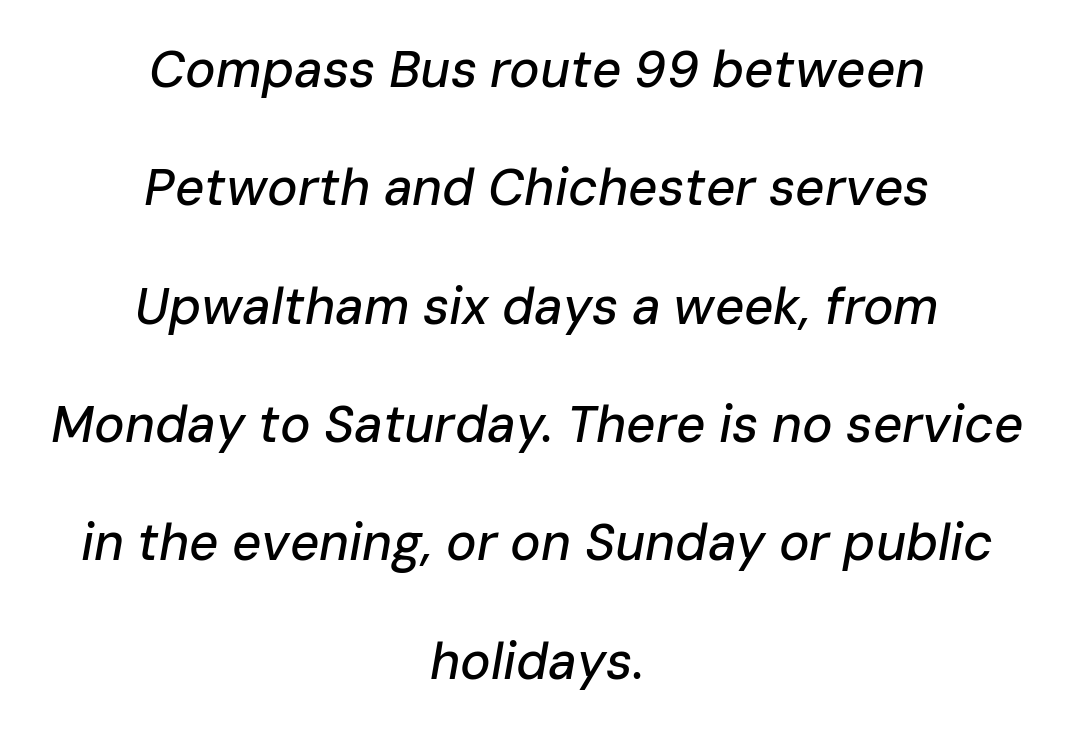
{"italic": "yes", "lean": "right", "slant_degrees": 10, "width": "normal", "stroke_contrast": "low", "x_height": "medium", "monospaced": "no", "underline": "no", "align": "center", "line_spacing": "loose", "line_spacing_ratio": 2.32, "letter_spacing": "normal", "letter_spacing_em": 0.0, "glyph_px": 51}
